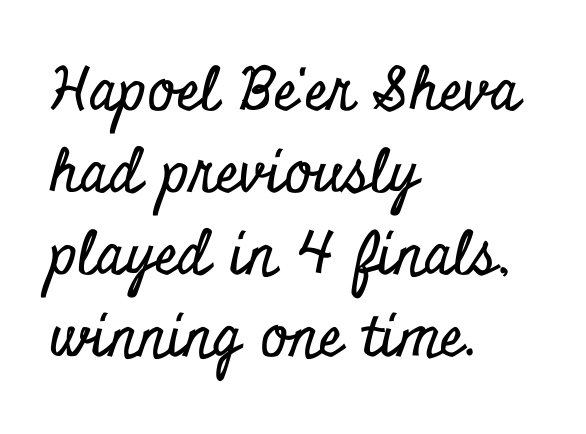
Line starts are locked; line ends wander. These lines keep a tight, regular rhythm from letter to letter. The gap between lines stays unmarked. The vertical gap from one line to the next is medium. Check where the strokes stop: tiny serifs finish them off.
